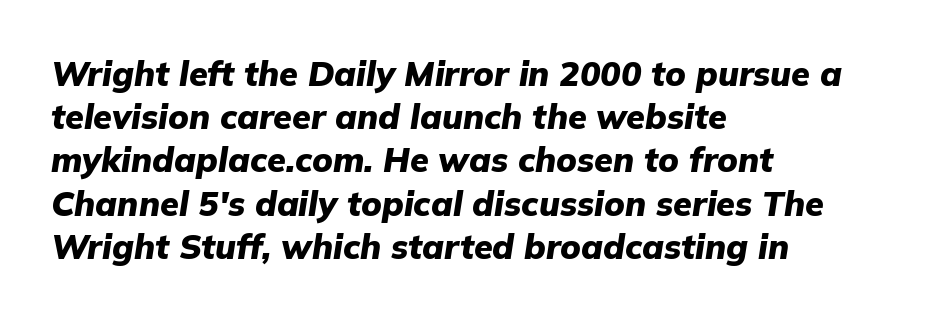
Q: Is the text bold? A: Yes.
Q: Is the text italic (slanted)? A: Yes, it leans right by about 9 degrees.
Q: Is the text underlined? A: No.
Q: How is the paragraph aligned? A: Left-aligned.
Q: Is the spacing between letters normal or unusually wide? A: Normal.
Q: Is the spacing between lines tight, normal or loose? A: Normal.
Q: Width (condensed, normal, or wide)? A: Normal.
Q: Stroke contrast? A: Low.
Q: x-height? A: Medium.
Q: Monospaced? A: No.
